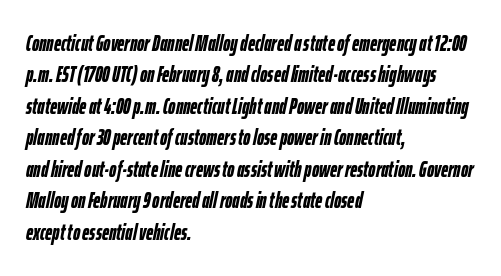
The image shows 22 px bold type, italic (leaning right); set left-aligned, normal line spacing (1.43x), normal letter spacing, not underlined.
